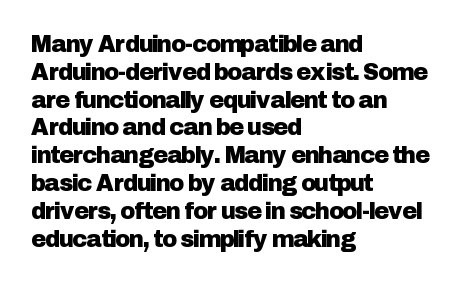
The image shows 23 px text type, upright; set left-aligned, line spacing 1.21x, normal letter spacing, not underlined.
